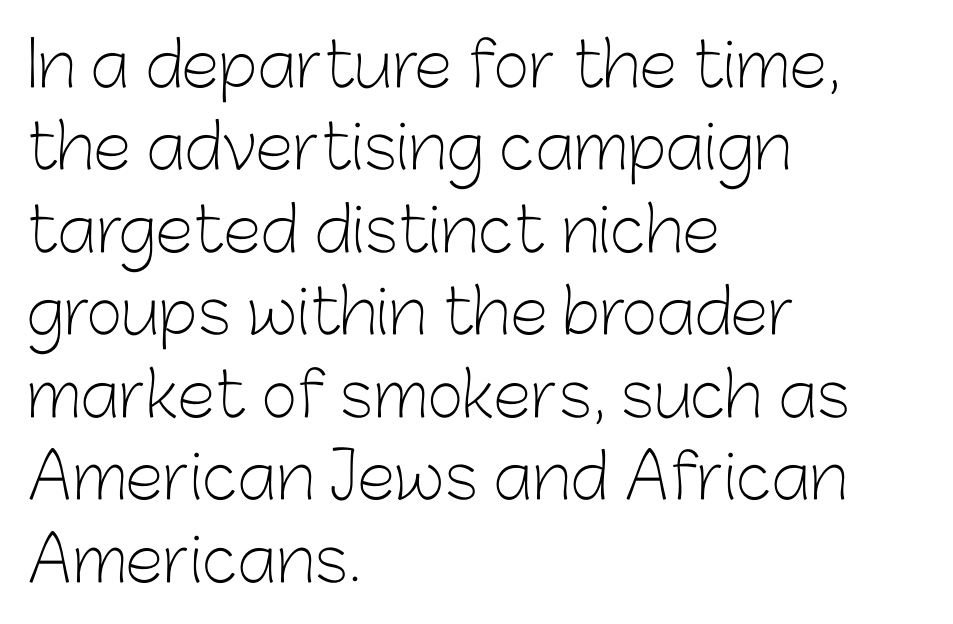
The image shows 62 px light sans-serif type, upright; set left-aligned, normal line spacing (1.33x), normal letter spacing, not underlined; low stroke contrast and a medium x-height.
